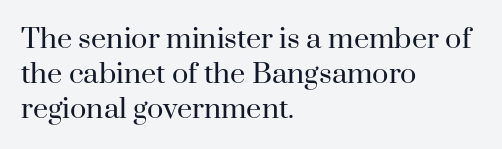
The image shows 27 px text type, upright; set left-aligned, normal line spacing (1.29x), normal letter spacing, not underlined.
